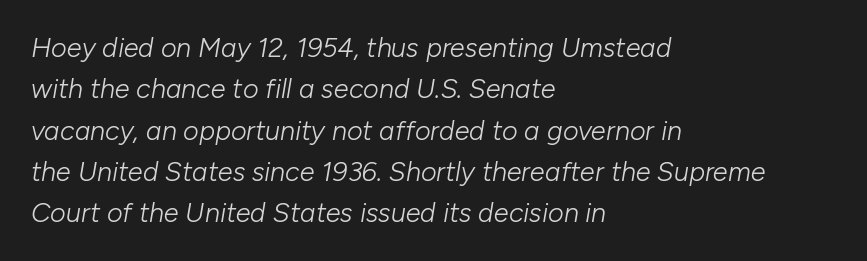
The face used here has a pronounced slope to its letters. The vertical gap from one line to the next is medium. The gaps between neighbouring characters are ordinary and unremarkable. No extra ink here — the face is not bold. Plain, unruled lines of type. Is the block centered? No — it sits flush against the left margin.
